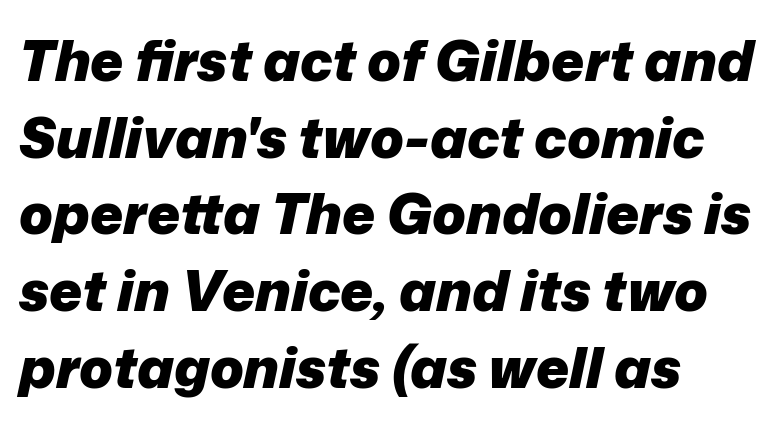
{"italic": "yes", "lean": "right", "slant_degrees": 12, "bold": "yes", "weight": "heavy", "width": "normal", "stroke_contrast": "low", "x_height": "medium", "monospaced": "no", "underline": "no", "align": "left", "line_spacing": "normal", "line_spacing_ratio": 1.37, "letter_spacing": "normal", "letter_spacing_em": 0.0, "glyph_px": 56}
